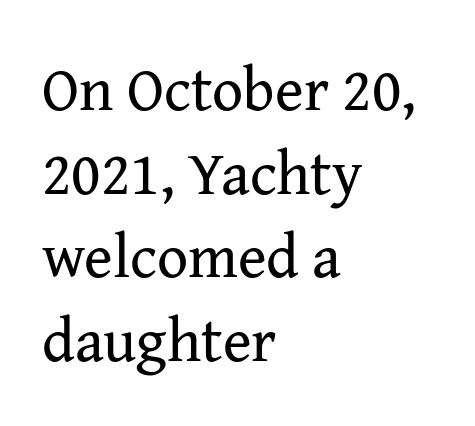
Q: Is the text bold? A: No.
Q: Is the text italic (slanted)? A: No, it is upright.
Q: Is the typeface a serif or a sans-serif typeface? A: Serif.
Q: Is the text underlined? A: No.
Q: How is the paragraph aligned? A: Left-aligned.
Q: Is the spacing between letters normal or unusually wide? A: Normal.
Q: Is the spacing between lines tight, normal or loose? A: Normal.
Q: Width (condensed, normal, or wide)? A: Normal.
Q: Stroke contrast? A: Medium.
Q: x-height? A: Medium.
Q: Monospaced? A: No.
